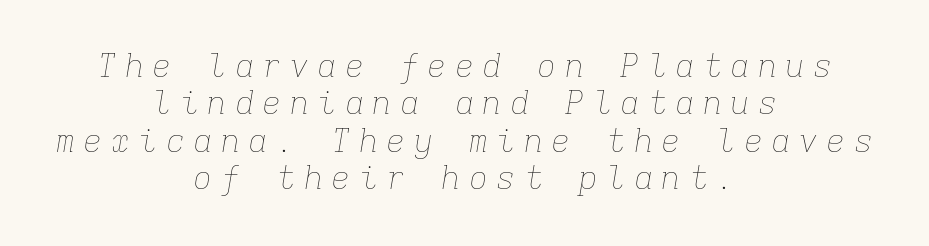
Observe the lean: these are italic letterforms. Heft: none added — not bold. One-word summary of the alignment: center. Compared with typical body copy, the letter spacing here is much looser. Each row of text sits above clean, open space.
